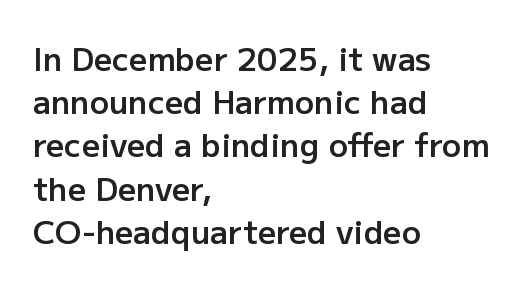
The image shows 32 px semibold sans-serif type, upright; set left-aligned, normal line spacing (1.35x), normal letter spacing, not underlined; low stroke contrast and a medium x-height.
